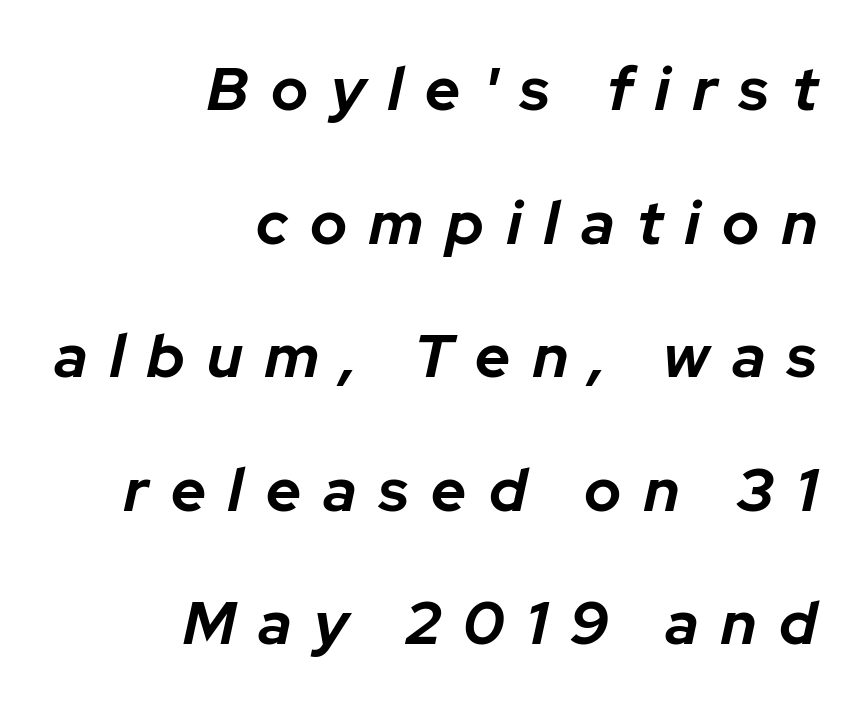
Type without underlining. The passage is arranged like a letterhead date or caption credit — flush right. Would a proofreader flag this as italicized? Yes. The face used here is proportionally spaced, like ordinary book or web type. Pretty heavy lettering here — definitely bold. A great deal of white space separates one row of letters from the next.
